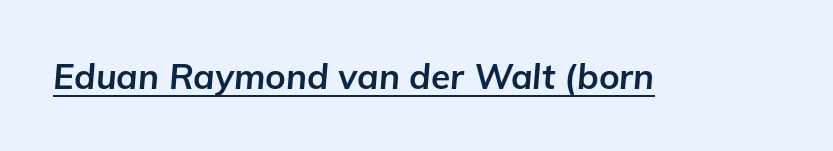
{"italic": "yes", "lean": "right", "slant_degrees": 5, "bold": "yes", "weight": "bold", "width": "normal", "stroke_contrast": "low", "x_height": "medium", "monospaced": "no", "underline": "yes", "letter_spacing": "normal", "letter_spacing_em": 0.0, "glyph_px": 35}
